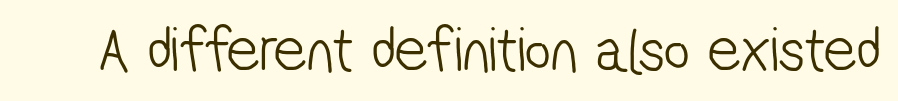
{"serif": "no", "bold": "no", "weight": "light", "width": "condensed", "stroke_contrast": "low", "x_height": "medium", "monospaced": "no", "underline": "no", "letter_spacing": "normal", "letter_spacing_em": 0.0, "glyph_px": 64}
